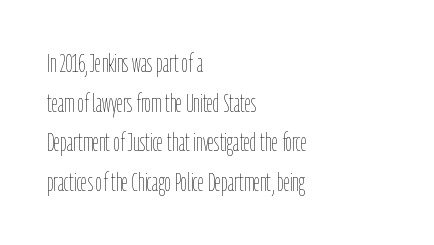
The image shows 25 px text type, upright; set left-aligned, normal line spacing (1.59x), normal letter spacing, not underlined.
